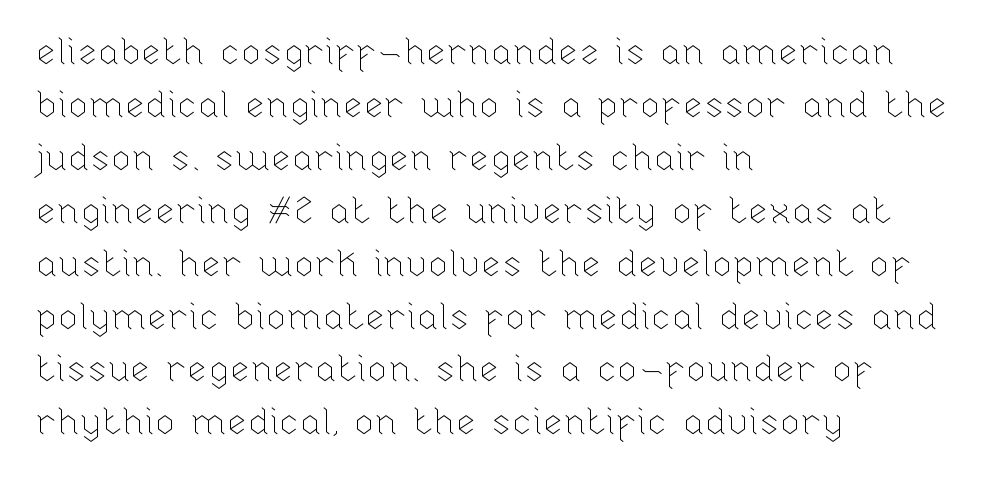
{"italic": "no", "bold": "no", "weight": "thin", "width": "normal", "stroke_contrast": "low", "x_height": "medium", "monospaced": "no", "underline": "no", "align": "left", "line_spacing": "normal", "line_spacing_ratio": 1.43, "letter_spacing": "normal", "letter_spacing_em": 0.0, "glyph_px": 37}
